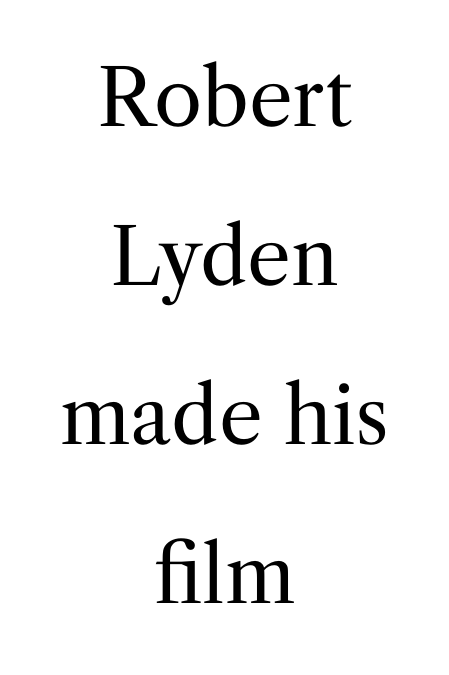
Q: Is the text bold? A: No.
Q: Is the text italic (slanted)? A: No, it is upright.
Q: Is the typeface a serif or a sans-serif typeface? A: Serif.
Q: Is the text underlined? A: No.
Q: How is the paragraph aligned? A: Centered.
Q: Is the spacing between letters normal or unusually wide? A: Normal.
Q: Is the spacing between lines tight, normal or loose? A: Loose.
Q: Width (condensed, normal, or wide)? A: Normal.
Q: Stroke contrast? A: Medium.
Q: x-height? A: Medium.
Q: Monospaced? A: No.
